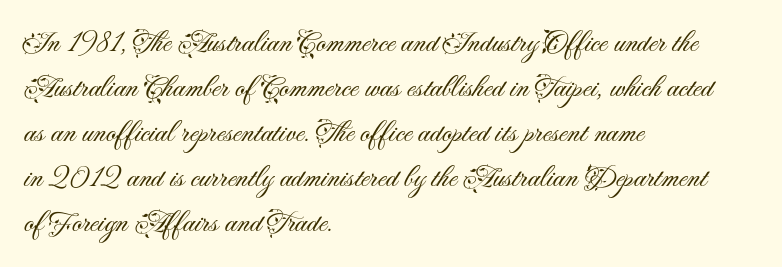
Q: Is the text bold? A: No.
Q: Is the text italic (slanted)? A: Yes.
Q: Is the typeface a serif or a sans-serif typeface? A: Sans-serif.
Q: Is the text underlined? A: No.
Q: How is the paragraph aligned? A: Left-aligned.
Q: Is the spacing between letters normal or unusually wide? A: Normal.
Q: Is the spacing between lines tight, normal or loose? A: Normal.
Q: Width (condensed, normal, or wide)? A: Normal.
Q: Stroke contrast? A: Medium.
Q: x-height? A: Small.
Q: Monospaced? A: No.
